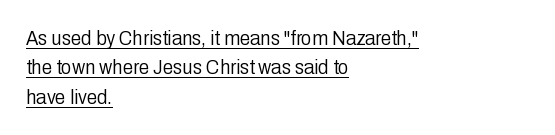
{"italic": "no", "bold": "no", "underline": "yes", "align": "left", "line_spacing": "normal", "line_spacing_ratio": 1.4, "letter_spacing": "normal", "letter_spacing_em": 0.0, "glyph_px": 21}
